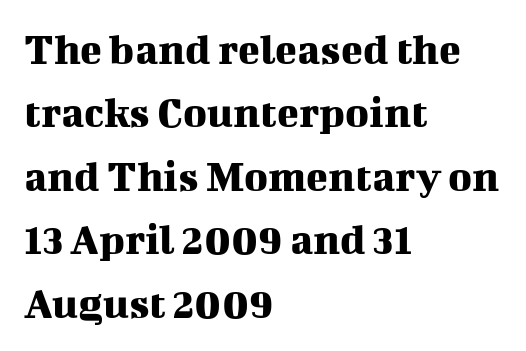
The image shows 45 px serif type, upright; set left-aligned, normal line spacing (1.41x), normal letter spacing, not underlined; medium stroke contrast and a medium x-height.
